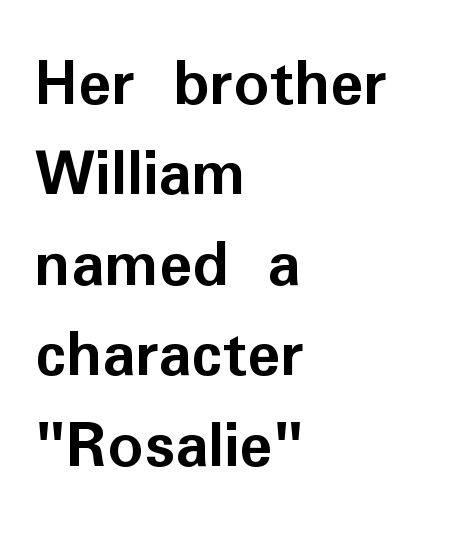
The image shows 69 px semibold sans-serif type, upright; set left-aligned, normal line spacing (1.31x), normal letter spacing, not underlined; low stroke contrast and a medium x-height.
